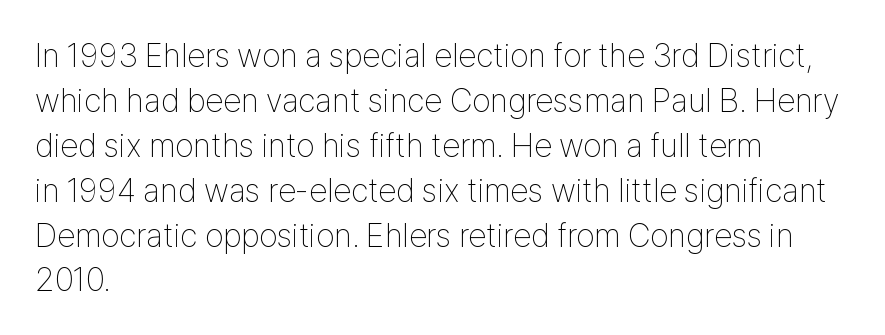
Q: Is the text bold? A: No.
Q: Is the text italic (slanted)? A: No, it is upright.
Q: Is the typeface a serif or a sans-serif typeface? A: Sans-serif.
Q: Is the text underlined? A: No.
Q: How is the paragraph aligned? A: Left-aligned.
Q: Is the spacing between letters normal or unusually wide? A: Normal.
Q: Is the spacing between lines tight, normal or loose? A: Normal.
Q: Width (condensed, normal, or wide)? A: Condensed.
Q: Stroke contrast? A: Low.
Q: x-height? A: Medium.
Q: Monospaced? A: No.
